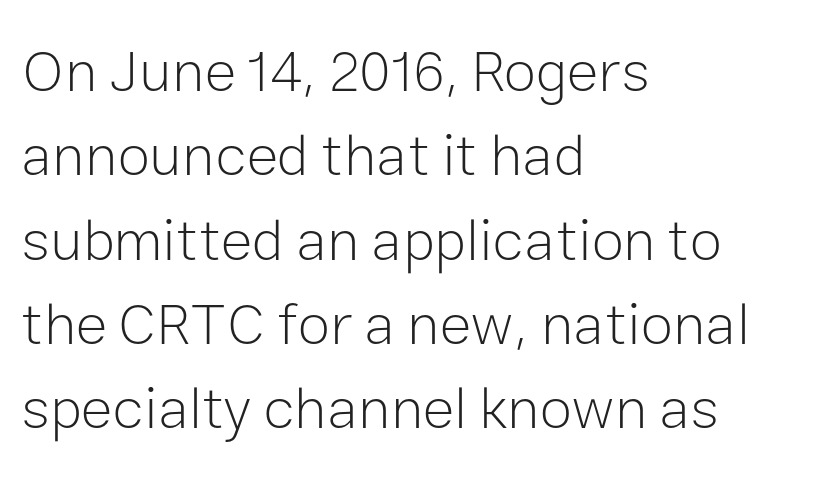
Q: Is the text bold? A: No.
Q: Is the text italic (slanted)? A: No, it is upright.
Q: Is the typeface a serif or a sans-serif typeface? A: Sans-serif.
Q: Is the text underlined? A: No.
Q: How is the paragraph aligned? A: Left-aligned.
Q: Is the spacing between letters normal or unusually wide? A: Normal.
Q: Is the spacing between lines tight, normal or loose? A: Normal.
Q: Width (condensed, normal, or wide)? A: Normal.
Q: Stroke contrast? A: Low.
Q: x-height? A: Medium.
Q: Monospaced? A: No.
